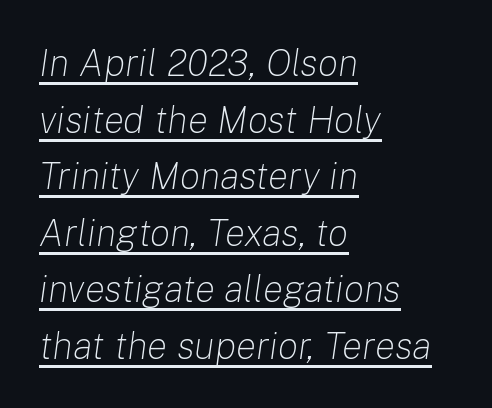
Note the varied advance widths — an 'i' is clearly narrower than an 'm'. The paragraph has a hard left edge and a soft right edge. The whole block is typeset with a tilt. Default kerning and tracking; the words read as compact shapes. Weight: not bold — regular or lighter. The glyphs are accompanied by a horizontal stroke just below them.
